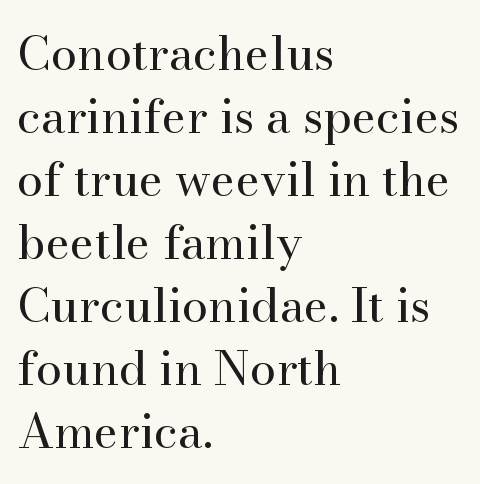
The image shows 47 px regular-weight serif type, upright; set left-aligned, normal line spacing (1.34x), normal letter spacing, not underlined; high stroke contrast and a small x-height.
